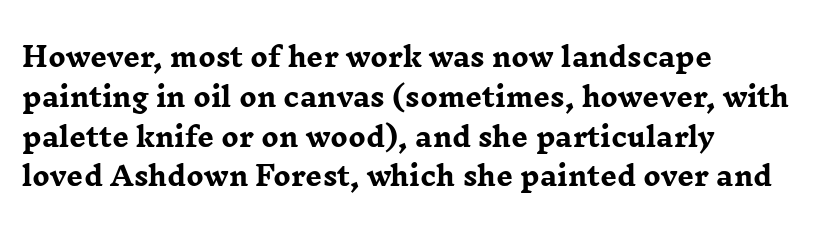
Plenty of ink on the page — the face is bold. Vertical spacing — default. Descenders hang freely into open space. All the whitespace from short lines collects on the right. This rendering leaves character spacing at its baseline value. Do the letters lean? They stand straight.
